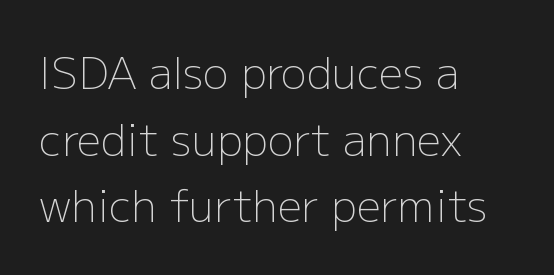
The image shows 43 px light sans-serif type, upright; set left-aligned, normal line spacing (1.55x), normal letter spacing, not underlined; low stroke contrast and a medium x-height.
